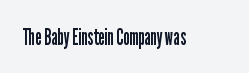
The image shows 23 px text type, upright; set normal letter spacing, not underlined.
